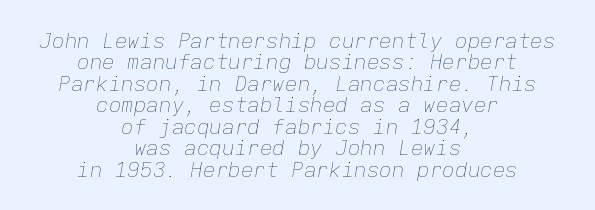
Q: Is the text bold? A: No.
Q: Is the text italic (slanted)? A: Yes, it leans right by about 9 degrees.
Q: Is the text underlined? A: No.
Q: How is the paragraph aligned? A: Centered.
Q: Is the spacing between letters normal or unusually wide? A: Normal.
Q: Is the spacing between lines tight, normal or loose? A: Tight.
